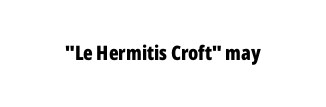
Q: Is the text bold? A: Yes.
Q: Is the text italic (slanted)? A: No, it is upright.
Q: Is the text underlined? A: No.
Q: Is the spacing between letters normal or unusually wide? A: Normal.
